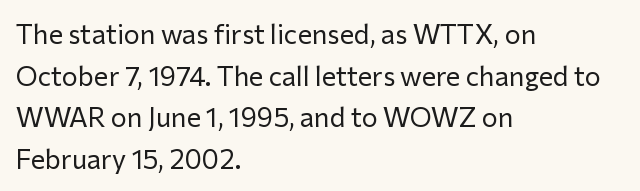
{"italic": "no", "bold": "no", "underline": "no", "align": "left", "line_spacing": "normal", "line_spacing_ratio": 1.54, "letter_spacing": "normal", "letter_spacing_em": 0.0, "glyph_px": 27}
